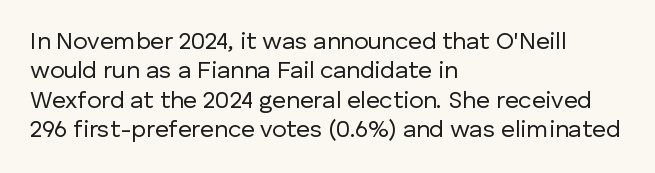
Q: Is the text bold? A: No.
Q: Is the text italic (slanted)? A: No, it is upright.
Q: Is the text underlined? A: No.
Q: How is the paragraph aligned? A: Left-aligned.
Q: Is the spacing between letters normal or unusually wide? A: Normal.
